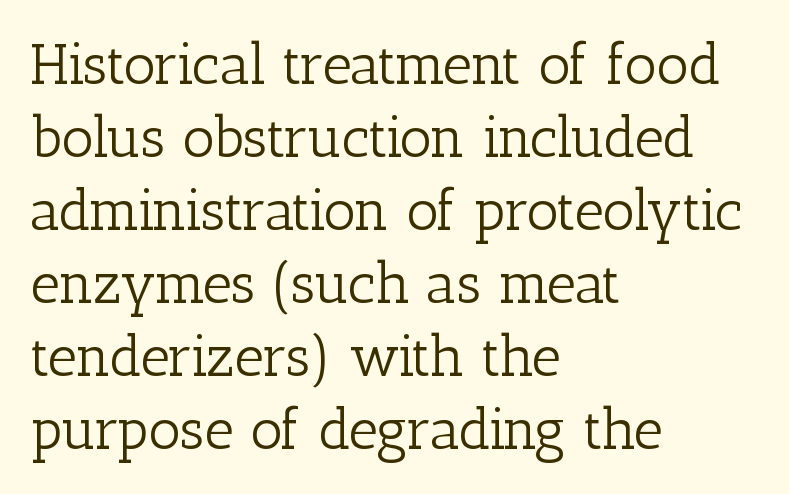
{"serif": "yes", "italic": "no", "bold": "no", "weight": "light", "width": "normal", "stroke_contrast": "low", "x_height": "medium", "monospaced": "no", "underline": "no", "align": "left", "line_spacing": "normal", "line_spacing_ratio": 1.28, "letter_spacing": "normal", "letter_spacing_em": 0.0, "glyph_px": 57}
